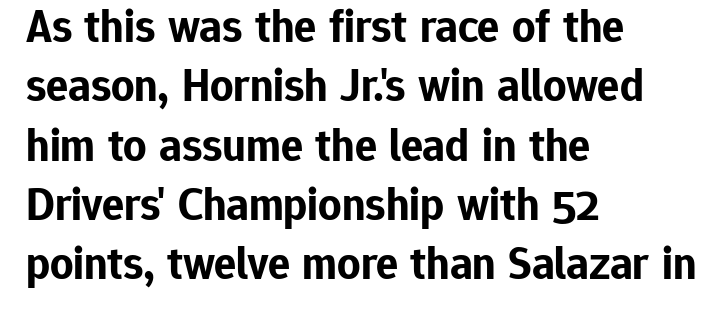
{"serif": "no", "italic": "no", "bold": "yes", "weight": "bold", "width": "normal", "stroke_contrast": "low", "x_height": "medium", "monospaced": "no", "underline": "no", "align": "left", "line_spacing": "normal", "line_spacing_ratio": 1.29, "letter_spacing": "normal", "letter_spacing_em": 0.0, "glyph_px": 46}
